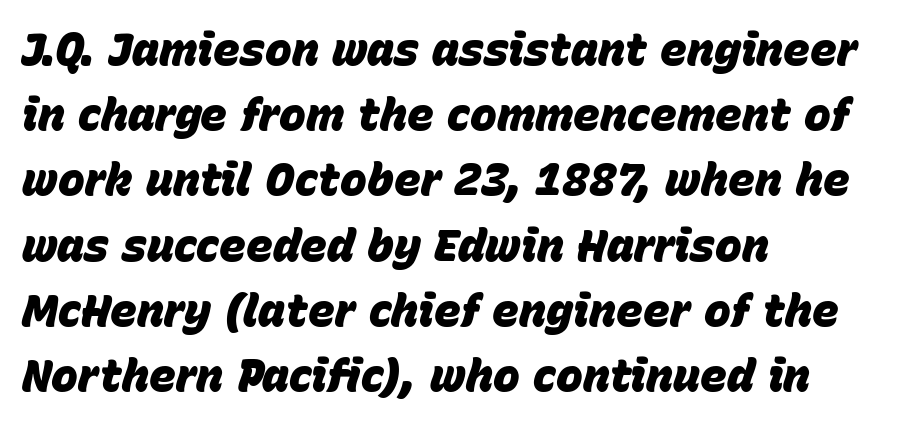
{"italic": "yes", "lean": "right", "slant_degrees": 15, "bold": "yes", "weight": "heavy", "width": "normal", "stroke_contrast": "low", "x_height": "large", "monospaced": "no", "underline": "no", "align": "left", "line_spacing": "normal", "line_spacing_ratio": 1.45, "letter_spacing": "normal", "letter_spacing_em": 0.0, "glyph_px": 45}
